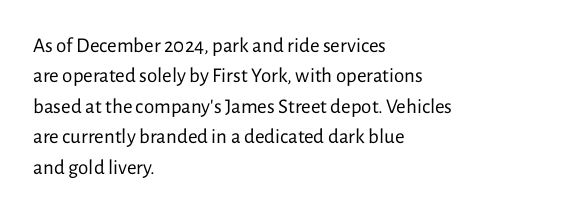
Q: Is the text bold? A: No.
Q: Is the text italic (slanted)? A: No, it is upright.
Q: Is the text underlined? A: No.
Q: How is the paragraph aligned? A: Left-aligned.
Q: Is the spacing between letters normal or unusually wide? A: Normal.
Q: Is the spacing between lines tight, normal or loose? A: Normal.
